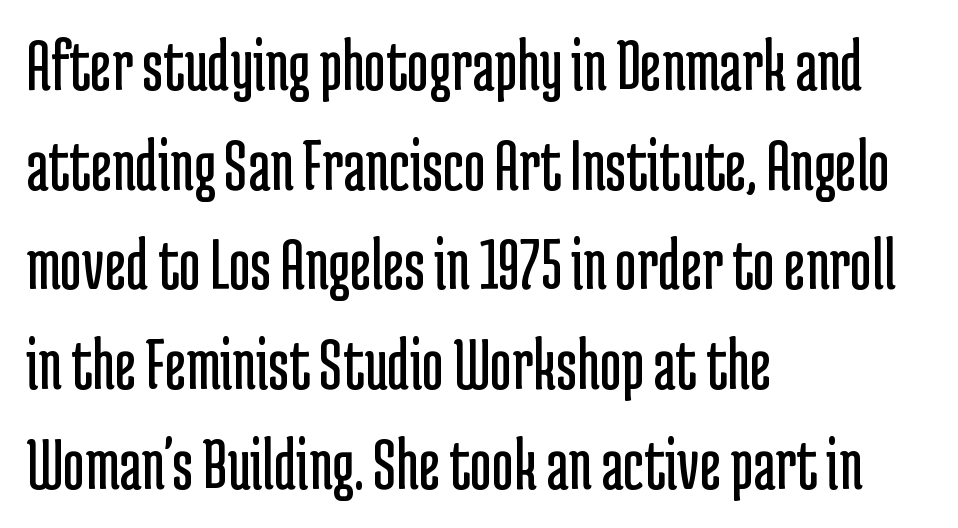
The image shows 75 px regular-weight, condensed sans-serif type, upright; set left-aligned, normal line spacing (1.33x), normal letter spacing, not underlined; low stroke contrast and a medium x-height.
